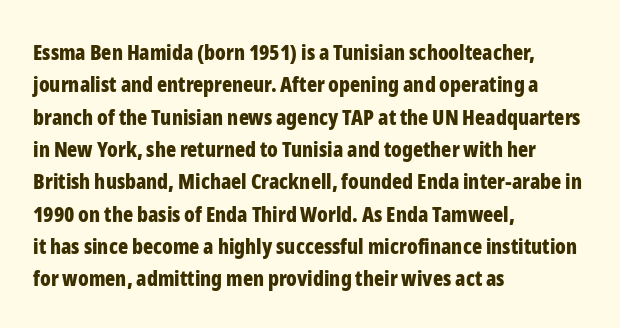
{"italic": "no", "bold": "yes", "underline": "no", "align": "left", "line_spacing": "normal", "line_spacing_ratio": 1.54, "letter_spacing": "normal", "letter_spacing_em": 0.0, "glyph_px": 21}
